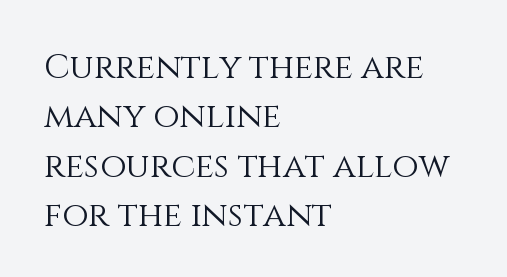
Nothing unusual about the tracking: characters are spaced as the font intends. The zone under the glyphs is completely vacant. If you measured baseline to baseline, you'd find a middling distance. Short and long lines alike share a common starting point at left. Each letter keeps its own natural width here, so spacing adapts to shape. The axis of the letterforms is exactly vertical.
